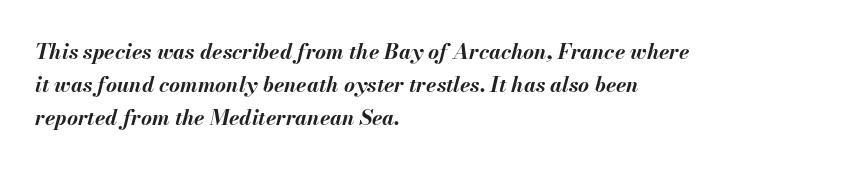
The image shows 21 px bold type, italic (leaning right); set left-aligned, normal line spacing (1.57x), normal letter spacing, not underlined.
